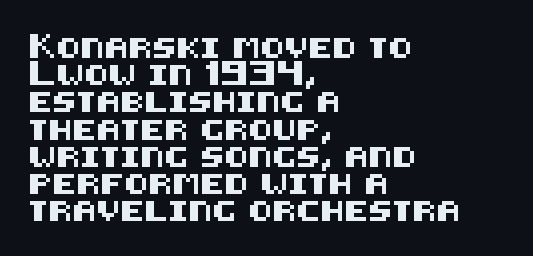
The image shows 20 px text type, upright; set left-aligned, normal line spacing (1.36x), normal letter spacing, not underlined.
